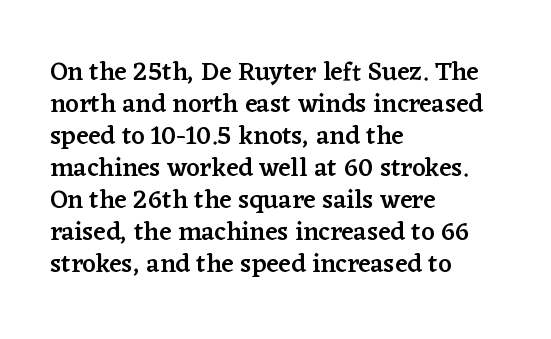
The image shows 26 px text type, upright; set left-aligned, line spacing 1.23x, normal letter spacing, not underlined.
